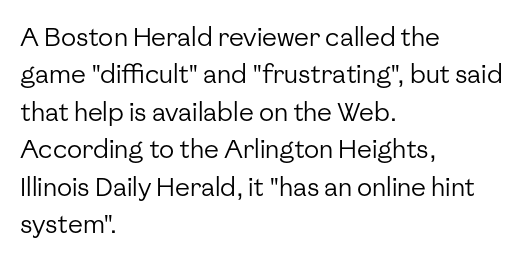
Q: Is the text bold? A: No.
Q: Is the text italic (slanted)? A: No, it is upright.
Q: Is the text underlined? A: No.
Q: How is the paragraph aligned? A: Left-aligned.
Q: Is the spacing between letters normal or unusually wide? A: Normal.
Q: Is the spacing between lines tight, normal or loose? A: Normal.
